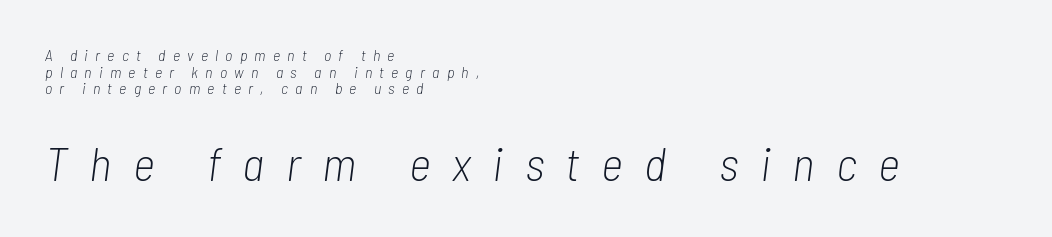
The image shows 48 px light, condensed type, italic (leaning right); set left-aligned, tight line spacing (1.04x), unusually wide letter spacing (+0.45 em), not underlined; the second (bottom) block is 3.0x larger; low stroke contrast and a medium x-height.
